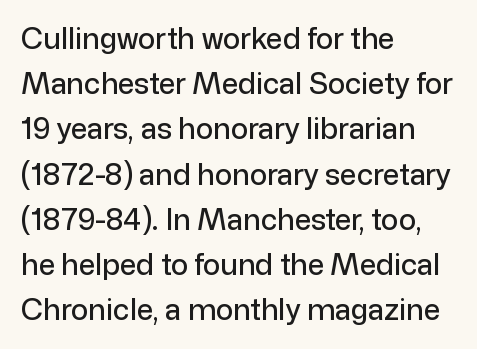
Q: Is the text italic (slanted)? A: No, it is upright.
Q: Is the typeface a serif or a sans-serif typeface? A: Sans-serif.
Q: Is the text underlined? A: No.
Q: How is the paragraph aligned? A: Left-aligned.
Q: Is the spacing between letters normal or unusually wide? A: Normal.
Q: Is the spacing between lines tight, normal or loose? A: Normal.
Q: Width (condensed, normal, or wide)? A: Normal.
Q: Stroke contrast? A: Low.
Q: x-height? A: Medium.
Q: Monospaced? A: No.
